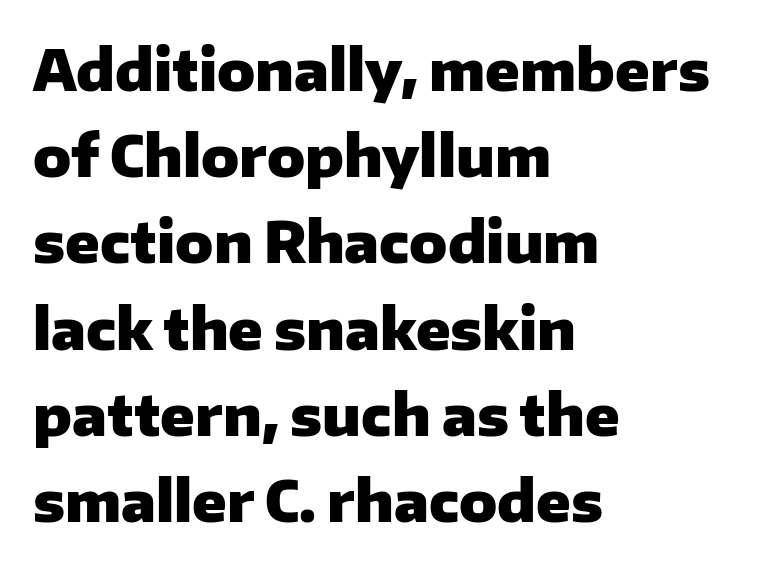
Q: Is the text bold? A: Yes.
Q: Is the text italic (slanted)? A: No, it is upright.
Q: Is the typeface a serif or a sans-serif typeface? A: Sans-serif.
Q: Is the text underlined? A: No.
Q: How is the paragraph aligned? A: Left-aligned.
Q: Is the spacing between letters normal or unusually wide? A: Normal.
Q: Is the spacing between lines tight, normal or loose? A: Normal.
Q: Width (condensed, normal, or wide)? A: Normal.
Q: Stroke contrast? A: Low.
Q: x-height? A: Medium.
Q: Monospaced? A: No.
